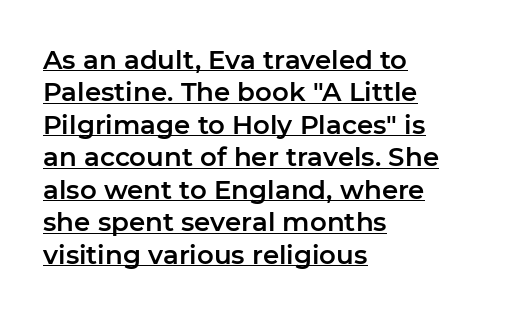
{"italic": "no", "underline": "yes", "align": "left", "line_spacing": "normal", "line_spacing_ratio": 1.25, "letter_spacing": "normal", "letter_spacing_em": 0.0, "glyph_px": 26}
